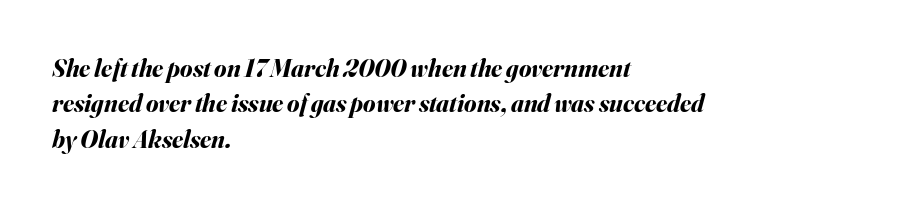
Q: Is the text bold? A: Yes.
Q: Is the text italic (slanted)? A: Yes, it leans right by about 16 degrees.
Q: Is the text underlined? A: No.
Q: How is the paragraph aligned? A: Left-aligned.
Q: Is the spacing between letters normal or unusually wide? A: Normal.
Q: Is the spacing between lines tight, normal or loose? A: Normal.
